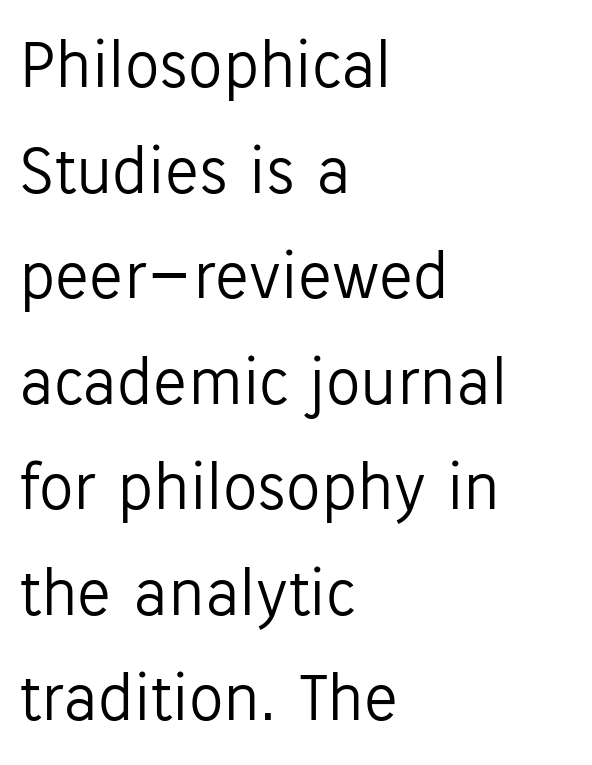
The image shows 69 px light sans-serif type, upright; set left-aligned, normal line spacing (1.53x), normal letter spacing, not underlined; low stroke contrast and a medium x-height.
